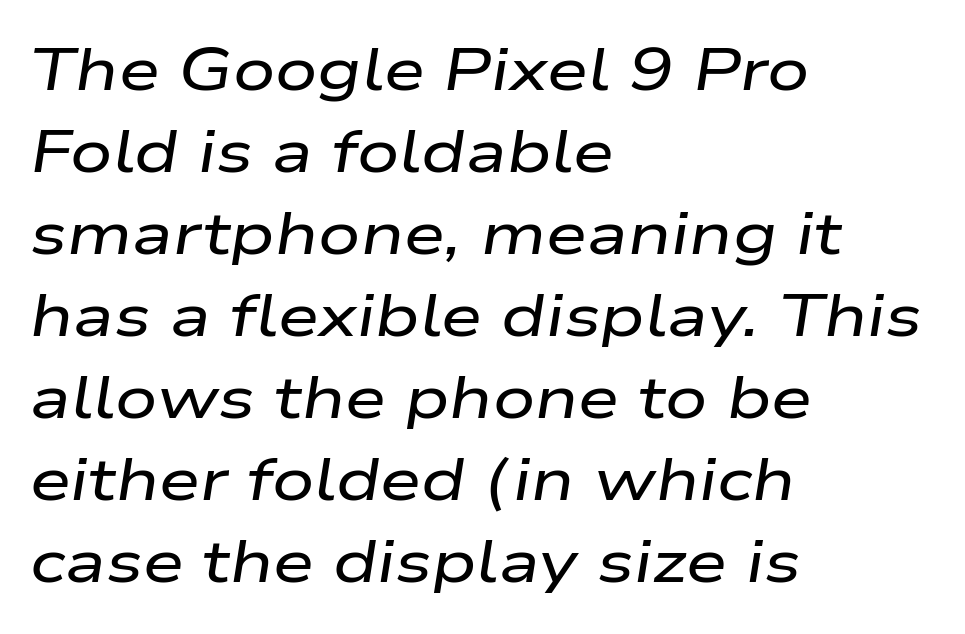
Q: Is the text italic (slanted)? A: Yes, it leans right by about 9 degrees.
Q: Is the text underlined? A: No.
Q: How is the paragraph aligned? A: Left-aligned.
Q: Is the spacing between letters normal or unusually wide? A: Normal.
Q: Is the spacing between lines tight, normal or loose? A: Normal.
Q: Width (condensed, normal, or wide)? A: Wide.
Q: Stroke contrast? A: Low.
Q: x-height? A: Medium.
Q: Monospaced? A: No.
